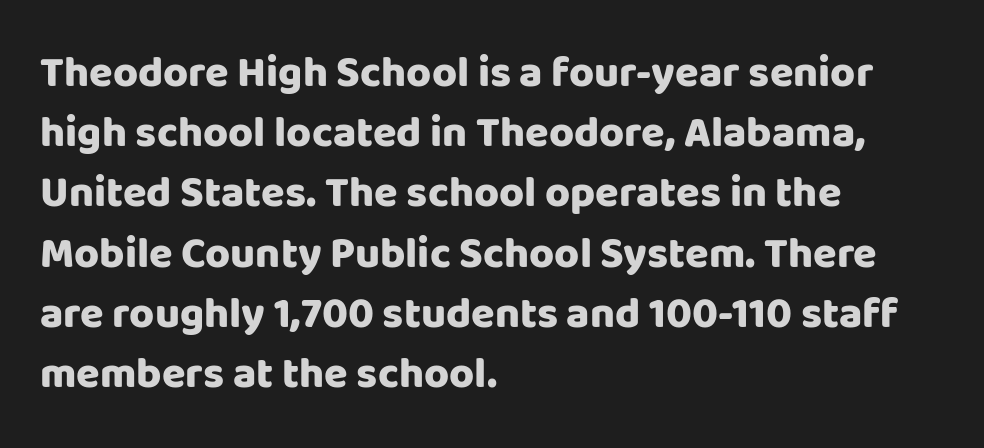
The image shows 43 px heavy sans-serif type, upright; set left-aligned, normal line spacing (1.4x), normal letter spacing, not underlined; low stroke contrast and a large x-height.
